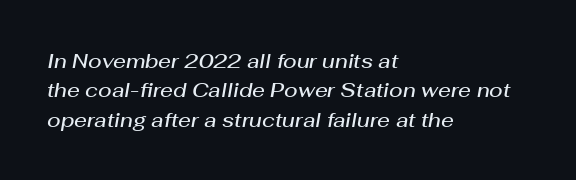
{"italic": "yes", "lean": "right", "slant_degrees": 10, "bold": "semi", "underline": "no", "align": "left", "line_spacing": "normal", "line_spacing_ratio": 1.47, "letter_spacing": "normal", "letter_spacing_em": 0.0, "glyph_px": 20}
